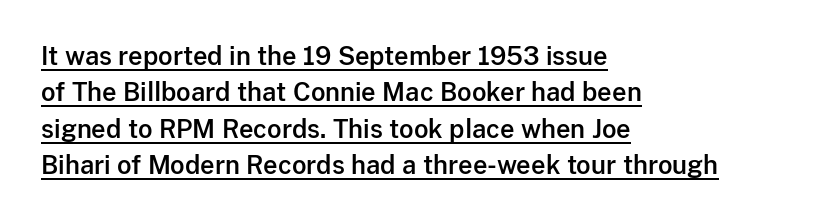
The image shows 25 px text type, upright; set left-aligned, normal line spacing (1.46x), normal letter spacing, underlined.
